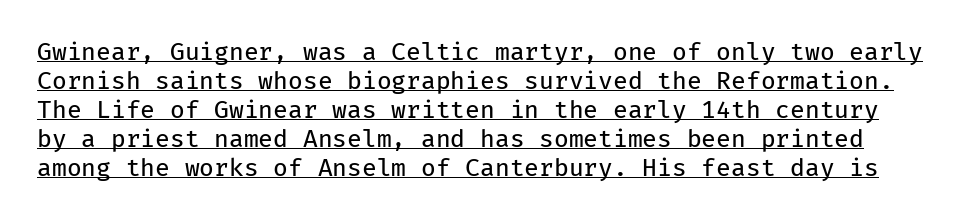
Q: Is the text bold? A: No.
Q: Is the text italic (slanted)? A: No, it is upright.
Q: Is the text underlined? A: Yes.
Q: Is the spacing between letters normal or unusually wide? A: Normal.
